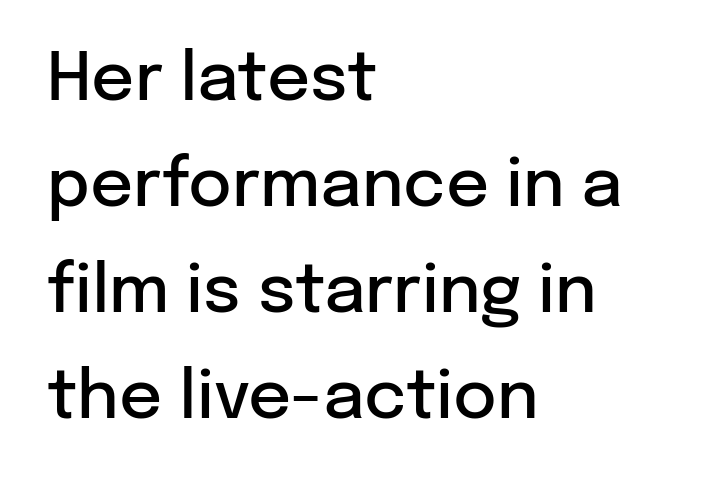
The characters look somewhat weighty, a semibold short of true bold. The leading is moderate, giving the passage an even texture. The passage shown is typeset with a sans-serif family. The lines are quadded left.
